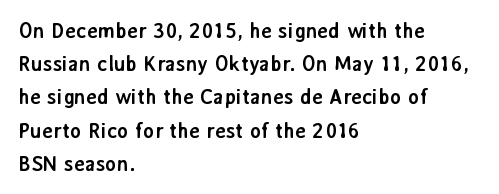
{"italic": "no", "bold": "yes", "underline": "no", "align": "left", "line_spacing": "normal", "line_spacing_ratio": 1.58, "letter_spacing": "normal", "letter_spacing_em": 0.0, "glyph_px": 21}
